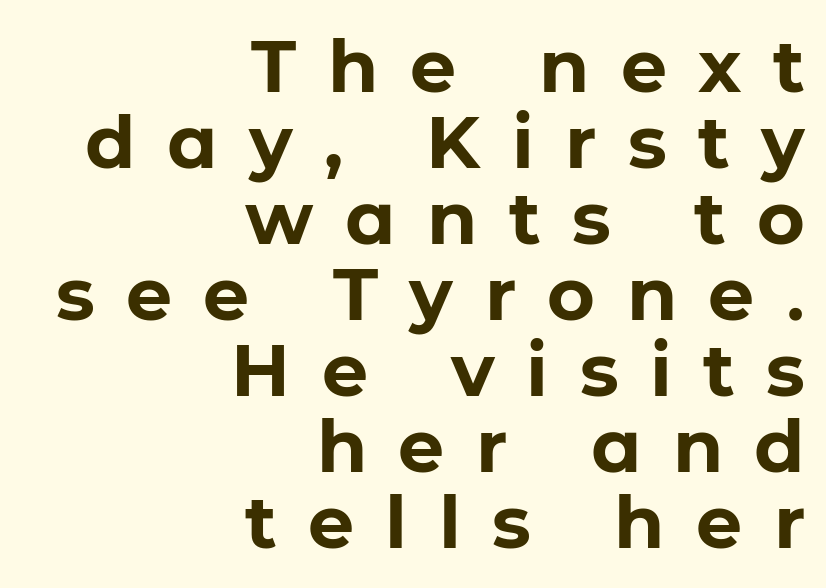
The image shows 73 px bold sans-serif type, upright; set right-aligned, tight line spacing (1.04x), unusually wide letter spacing (+0.43 em), not underlined; low stroke contrast and a medium x-height.
